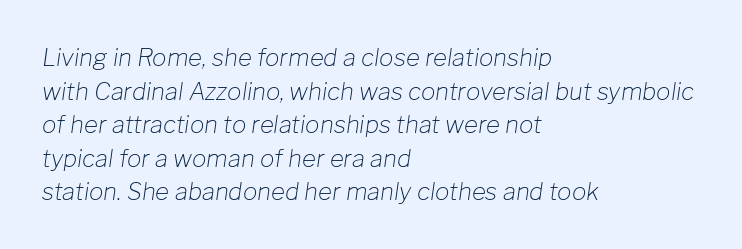
Q: Is the text bold? A: No.
Q: Is the text italic (slanted)? A: Yes, it leans right by about 8 degrees.
Q: Is the text underlined? A: No.
Q: How is the paragraph aligned? A: Left-aligned.
Q: Is the spacing between letters normal or unusually wide? A: Normal.
Q: Is the spacing between lines tight, normal or loose? A: Normal.
